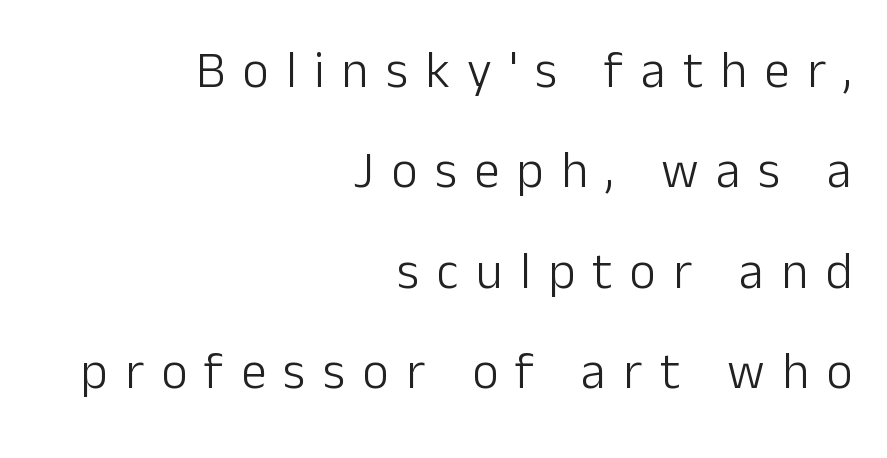
Q: Is the text bold? A: No.
Q: Is the text italic (slanted)? A: No, it is upright.
Q: Is the typeface a serif or a sans-serif typeface? A: Sans-serif.
Q: Is the text underlined? A: No.
Q: How is the paragraph aligned? A: Right-aligned.
Q: Is the spacing between letters normal or unusually wide? A: Unusually wide.
Q: Is the spacing between lines tight, normal or loose? A: Loose.
Q: Width (condensed, normal, or wide)? A: Normal.
Q: Stroke contrast? A: Low.
Q: x-height? A: Medium.
Q: Monospaced? A: No.
